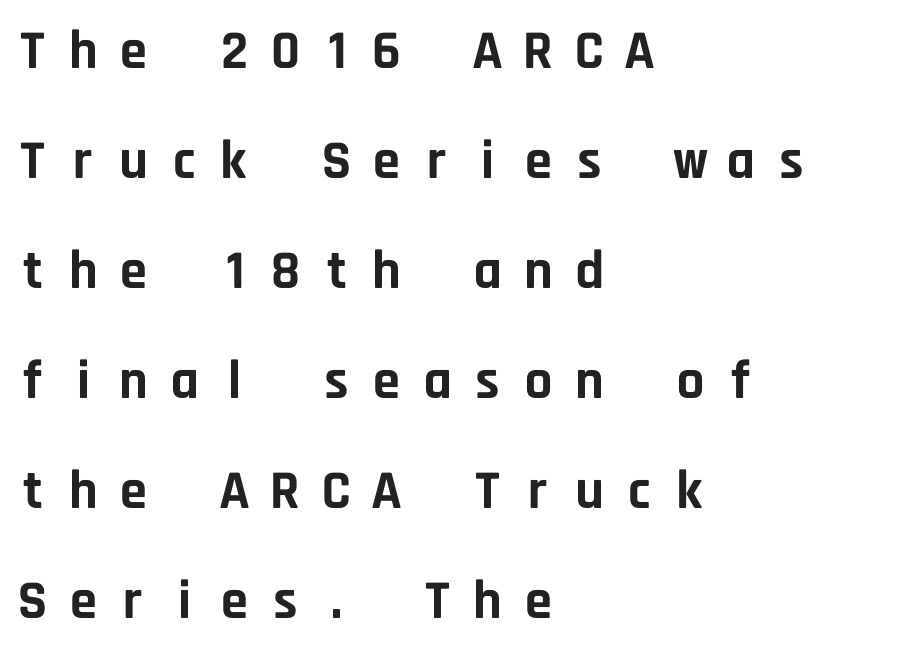
The image shows 55 px bold sans-serif type, upright, monospaced; set left-aligned, loose line spacing (2.0x), unusually wide letter spacing (+0.32 em), not underlined; low stroke contrast and a large x-height.
